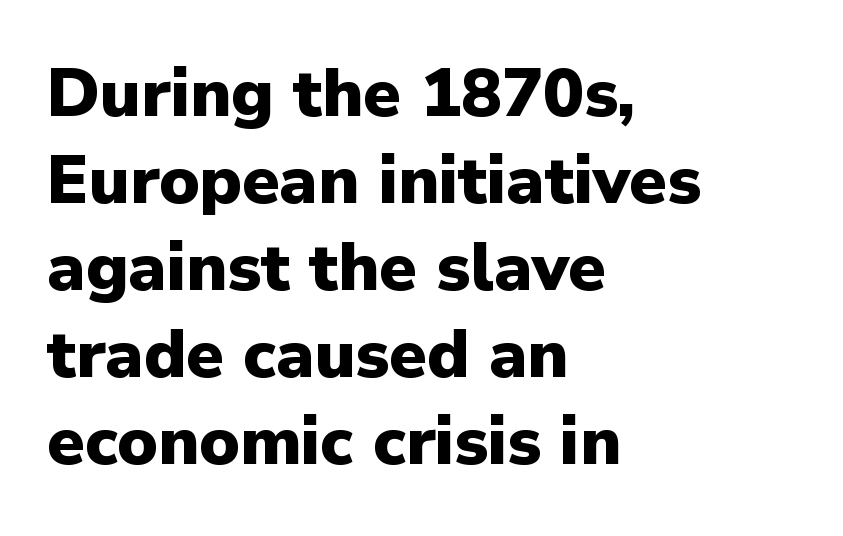
Q: Is the text bold? A: Yes.
Q: Is the text italic (slanted)? A: No, it is upright.
Q: Is the typeface a serif or a sans-serif typeface? A: Sans-serif.
Q: Is the text underlined? A: No.
Q: How is the paragraph aligned? A: Left-aligned.
Q: Is the spacing between letters normal or unusually wide? A: Normal.
Q: Is the spacing between lines tight, normal or loose? A: Normal.
Q: Width (condensed, normal, or wide)? A: Normal.
Q: Stroke contrast? A: Low.
Q: x-height? A: Medium.
Q: Monospaced? A: No.
